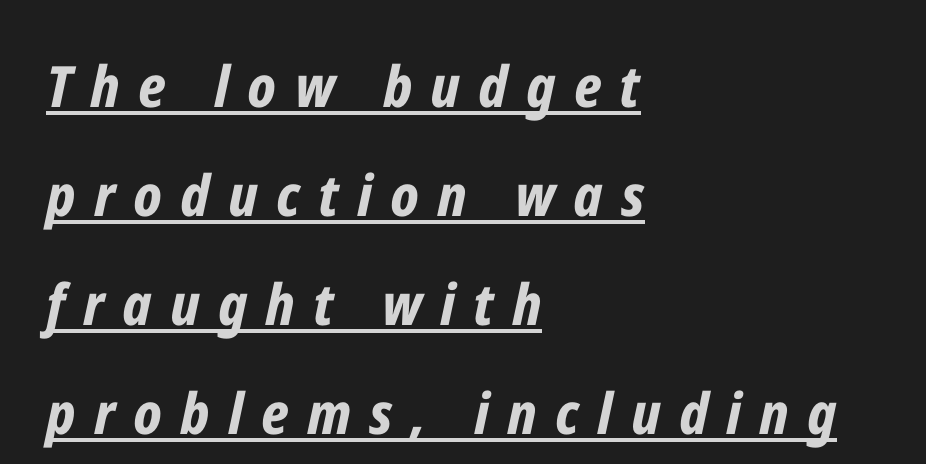
{"italic": "yes", "lean": "right", "slant_degrees": 12, "bold": "yes", "weight": "bold", "width": "condensed", "stroke_contrast": "low", "x_height": "medium", "monospaced": "no", "underline": "yes", "align": "left", "line_spacing": "loose", "line_spacing_ratio": 1.91, "letter_spacing": "wide", "letter_spacing_em": 0.32, "glyph_px": 57}
